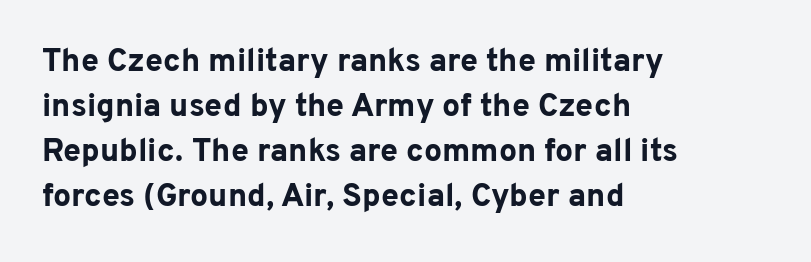
Q: Is the text bold? A: Yes.
Q: Is the text italic (slanted)? A: No, it is upright.
Q: Is the typeface a serif or a sans-serif typeface? A: Sans-serif.
Q: Is the text underlined? A: No.
Q: How is the paragraph aligned? A: Left-aligned.
Q: Is the spacing between letters normal or unusually wide? A: Normal.
Q: Is the spacing between lines tight, normal or loose? A: Normal.
Q: Width (condensed, normal, or wide)? A: Normal.
Q: Stroke contrast? A: Low.
Q: x-height? A: Medium.
Q: Monospaced? A: No.
